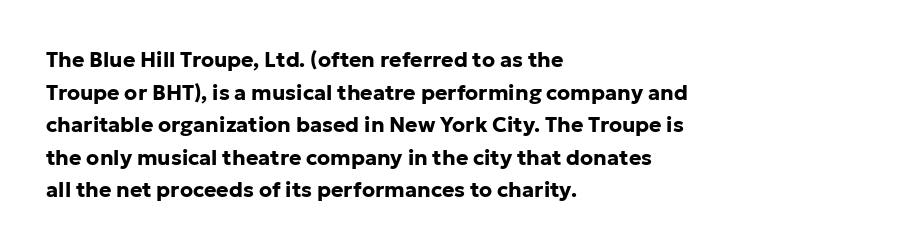
Q: Is the text bold? A: Yes.
Q: Is the text italic (slanted)? A: No, it is upright.
Q: Is the text underlined? A: No.
Q: How is the paragraph aligned? A: Left-aligned.
Q: Is the spacing between letters normal or unusually wide? A: Normal.
Q: Is the spacing between lines tight, normal or loose? A: Normal.
